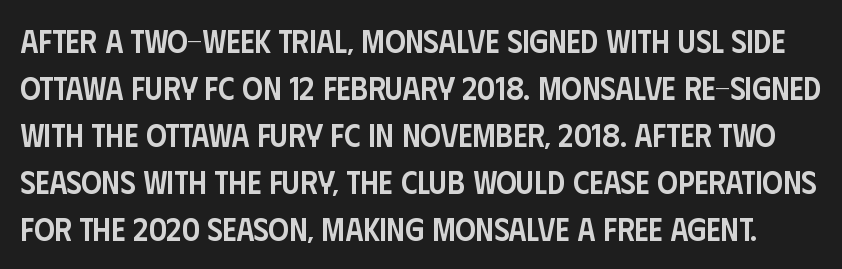
{"serif": "no", "italic": "no", "bold": "semi", "weight": "semibold", "width": "condensed", "stroke_contrast": "low", "x_height": "large", "monospaced": "no", "underline": "no", "line_spacing": "normal", "line_spacing_ratio": 1.47, "letter_spacing": "normal", "letter_spacing_em": 0.0, "glyph_px": 32}
